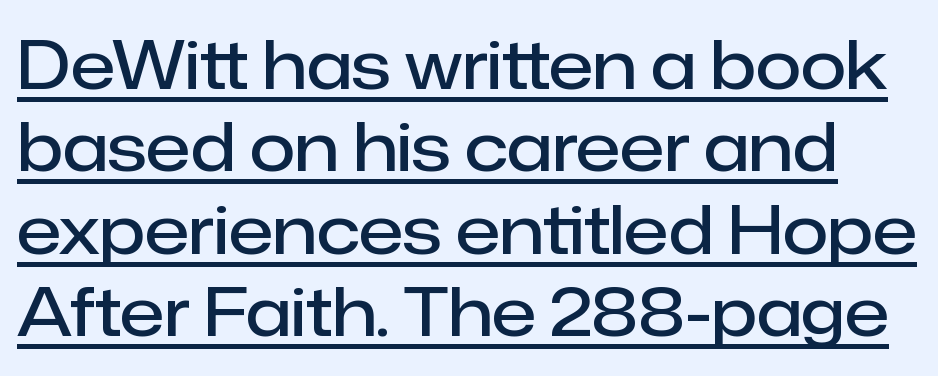
Q: Is the text bold? A: Semi-bold.
Q: Is the text italic (slanted)? A: No, it is upright.
Q: Is the typeface a serif or a sans-serif typeface? A: Sans-serif.
Q: Is the text underlined? A: Yes.
Q: Is the spacing between letters normal or unusually wide? A: Normal.
Q: Is the spacing between lines tight, normal or loose? A: Normal.
Q: Width (condensed, normal, or wide)? A: Normal.
Q: Stroke contrast? A: Low.
Q: x-height? A: Medium.
Q: Monospaced? A: No.
